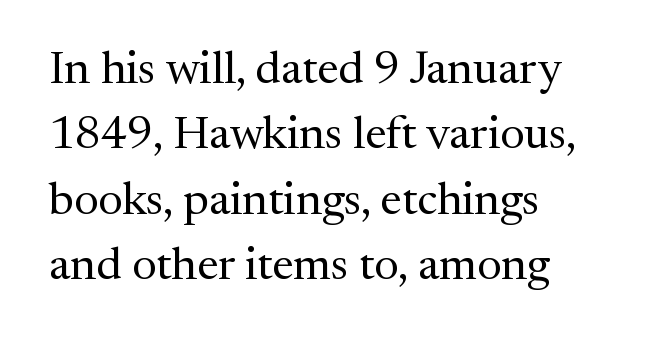
{"serif": "yes", "italic": "no", "bold": "no", "weight": "regular", "width": "normal", "stroke_contrast": "medium", "x_height": "medium", "monospaced": "no", "underline": "no", "align": "left", "line_spacing": "normal", "line_spacing_ratio": 1.42, "letter_spacing": "normal", "letter_spacing_em": 0.0, "glyph_px": 46}
